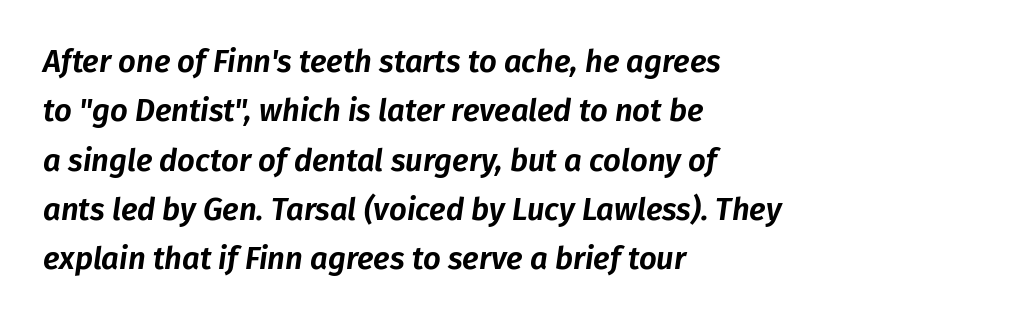
Emphasis-style slanted type is in use. Compared with typical paragraphs, the rows here are spaced about the same. This sample has the flowing, uneven cadence of proportional lettering. The passage is arranged the way most books set body copy — flush left. Descenders are the only things crossing below the line.
